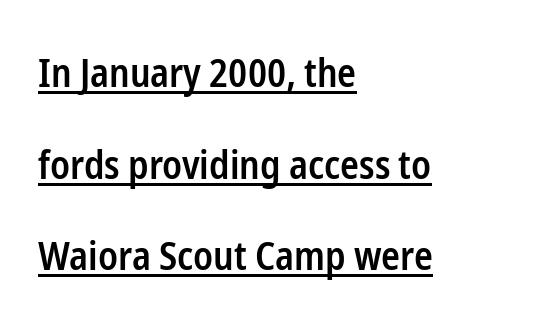
Q: Is the text bold? A: Semi-bold.
Q: Is the text italic (slanted)? A: No, it is upright.
Q: Is the typeface a serif or a sans-serif typeface? A: Sans-serif.
Q: Is the text underlined? A: Yes.
Q: How is the paragraph aligned? A: Left-aligned.
Q: Is the spacing between letters normal or unusually wide? A: Normal.
Q: Is the spacing between lines tight, normal or loose? A: Loose.
Q: Width (condensed, normal, or wide)? A: Condensed.
Q: Stroke contrast? A: Low.
Q: x-height? A: Medium.
Q: Monospaced? A: No.
